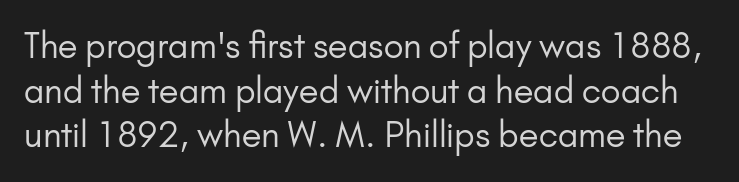
The image shows 34 px regular-weight sans-serif type, upright; set normal line spacing (1.31x), normal letter spacing, not underlined; low stroke contrast and a small x-height.
